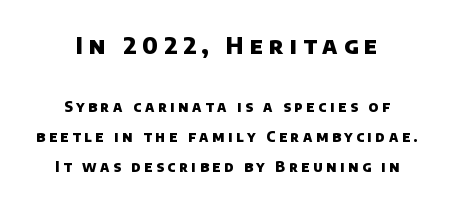
{"bold": "yes", "underline": "no", "align": "center", "line_spacing": "loose", "line_spacing_ratio": 2.13, "letter_spacing": "wide", "letter_spacing_em": 0.26, "larger_block": "first", "size_ratio": 1.64, "glyph_px": 23}
